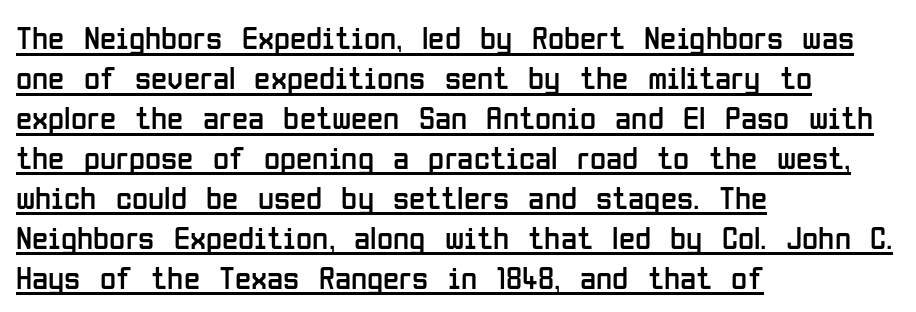
{"serif": "no", "italic": "no", "bold": "no", "weight": "regular", "width": "condensed", "stroke_contrast": "low", "x_height": "medium", "monospaced": "no", "underline": "yes", "align": "left", "line_spacing_ratio": 1.21, "letter_spacing": "normal", "letter_spacing_em": 0.0, "glyph_px": 33}
